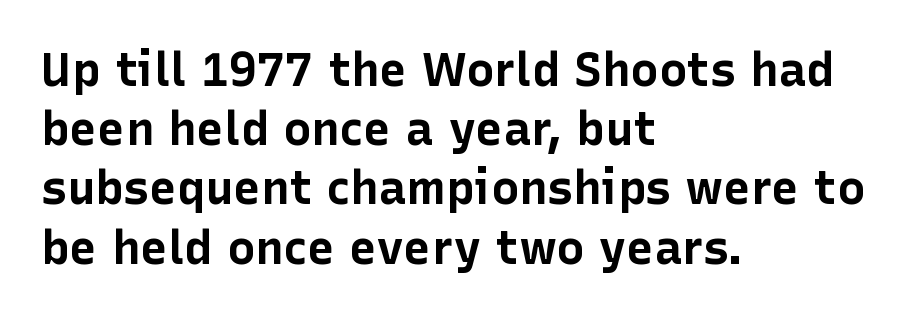
{"serif": "no", "italic": "no", "bold": "yes", "weight": "bold", "width": "normal", "stroke_contrast": "low", "x_height": "medium", "monospaced": "no", "underline": "no", "align": "left", "line_spacing": "normal", "line_spacing_ratio": 1.26, "letter_spacing": "normal", "letter_spacing_em": 0.0, "glyph_px": 47}
